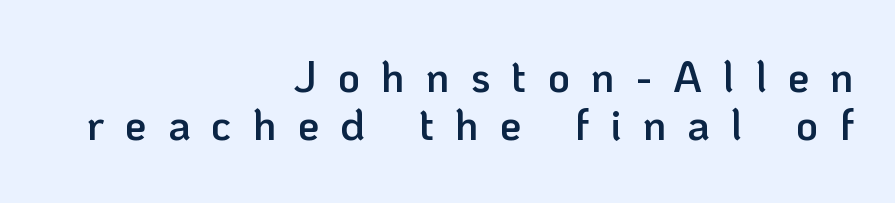
{"serif": "no", "italic": "no", "bold": "semi", "weight": "semibold", "width": "normal", "stroke_contrast": "low", "x_height": "medium", "monospaced": "no", "underline": "no", "align": "right", "line_spacing": "tight", "line_spacing_ratio": 1.12, "letter_spacing": "wide", "letter_spacing_em": 0.49, "glyph_px": 43}
